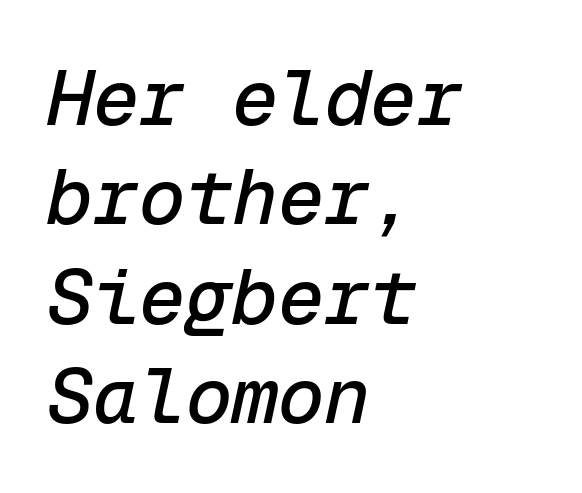
Compared with ordinary roman type, these characters are visibly tilted. These lines sit exactly where default settings would place them. Characters follow at the spacing the type designer built in. Line starts are locked; line ends wander.
